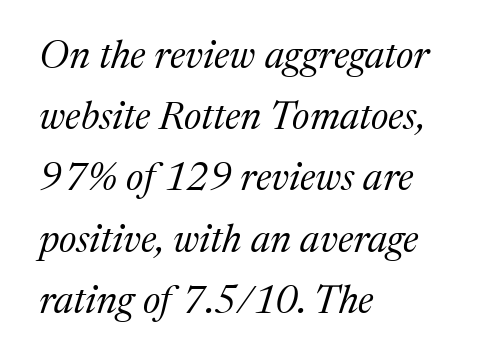
{"serif": "yes", "italic": "yes", "lean": "right", "slant_degrees": 17, "bold": "no", "weight": "regular", "width": "normal", "stroke_contrast": "medium", "x_height": "medium", "monospaced": "no", "underline": "no", "align": "left", "line_spacing": "normal", "line_spacing_ratio": 1.57, "letter_spacing": "normal", "letter_spacing_em": 0.0, "glyph_px": 39}
